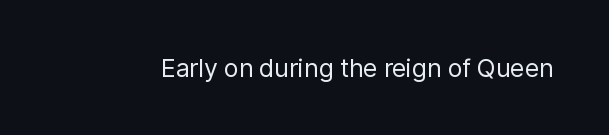
{"italic": "no", "bold": "no", "underline": "no", "letter_spacing": "normal", "letter_spacing_em": 0.0, "glyph_px": 25}
